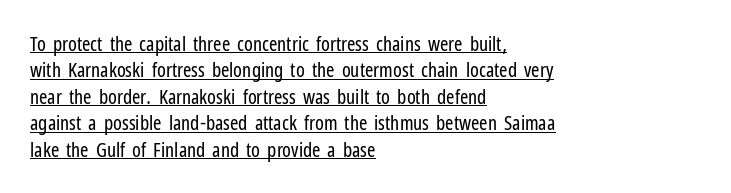
Q: Is the text bold? A: No.
Q: Is the text italic (slanted)? A: No, it is upright.
Q: Is the text underlined? A: Yes.
Q: How is the paragraph aligned? A: Left-aligned.
Q: Is the spacing between letters normal or unusually wide? A: Normal.
Q: Is the spacing between lines tight, normal or loose? A: Normal.
